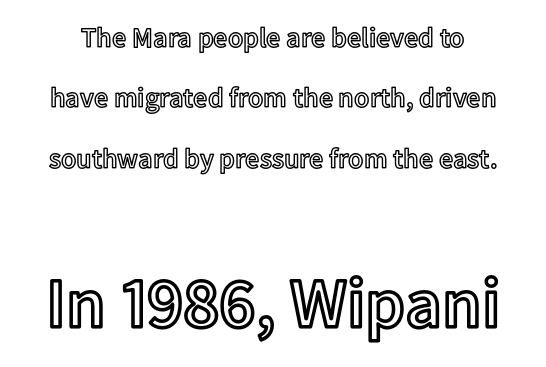
Q: Is the text italic (slanted)? A: No, it is upright.
Q: Is the text underlined? A: No.
Q: Is the spacing between letters normal or unusually wide? A: Normal.
Q: Is the spacing between lines tight, normal or loose? A: Loose.
Q: Which block of text is set in a larger size, the first (top) or the second (bottom)? A: The second (bottom) one.
Q: Width (condensed, normal, or wide)? A: Normal.
Q: x-height? A: Medium.
Q: Monospaced? A: No.
